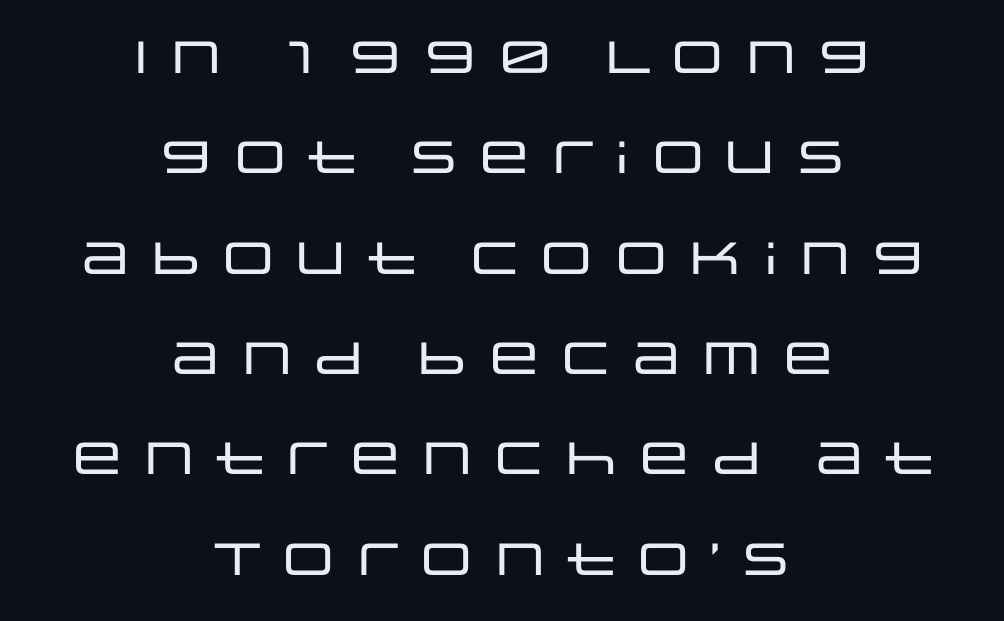
The image shows 45 px wide sans-serif type, upright; set centered, loose line spacing (2.23x), not underlined; low stroke contrast and a large x-height.
